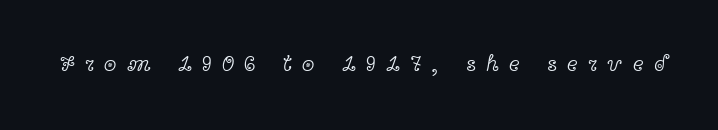
Q: Is the text bold? A: No.
Q: Is the text italic (slanted)? A: No, it is upright.
Q: Is the text underlined? A: No.
Q: Is the spacing between letters normal or unusually wide? A: Unusually wide.
